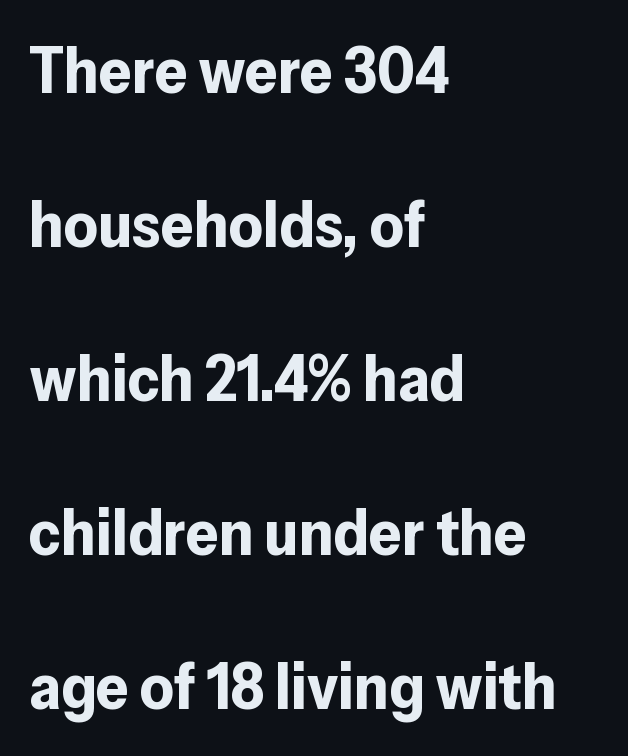
Standard letterfit; no display-style spreading of the glyphs. Stroke thickness is high; the sample reads as a true bold. All the whitespace from short lines collects on the right. Serif or sans? Sans — the stroke terminals are bare. Line spacing here is loose.
